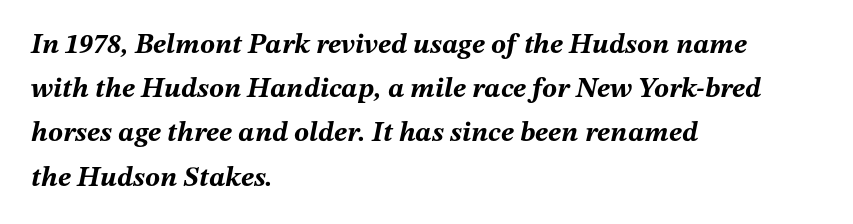
Q: Is the text bold? A: Yes.
Q: Is the text italic (slanted)? A: Yes, it leans right by about 12 degrees.
Q: Is the text underlined? A: No.
Q: How is the paragraph aligned? A: Left-aligned.
Q: Is the spacing between letters normal or unusually wide? A: Normal.
Q: Is the spacing between lines tight, normal or loose? A: Normal.
Q: Width (condensed, normal, or wide)? A: Normal.
Q: Stroke contrast? A: Medium.
Q: x-height? A: Medium.
Q: Monospaced? A: No.
